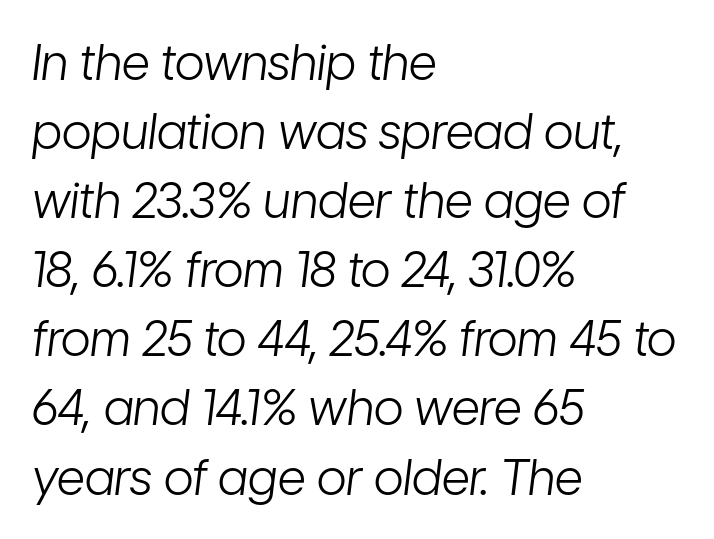
Q: Is the text bold? A: No.
Q: Is the text italic (slanted)? A: Yes, it leans right by about 7 degrees.
Q: Is the text underlined? A: No.
Q: How is the paragraph aligned? A: Left-aligned.
Q: Is the spacing between letters normal or unusually wide? A: Normal.
Q: Is the spacing between lines tight, normal or loose? A: Normal.
Q: Width (condensed, normal, or wide)? A: Condensed.
Q: Stroke contrast? A: Low.
Q: x-height? A: Medium.
Q: Monospaced? A: No.
